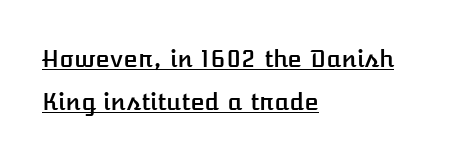
Q: Is the text italic (slanted)? A: No, it is upright.
Q: Is the text underlined? A: Yes.
Q: How is the paragraph aligned? A: Left-aligned.
Q: Is the spacing between letters normal or unusually wide? A: Normal.
